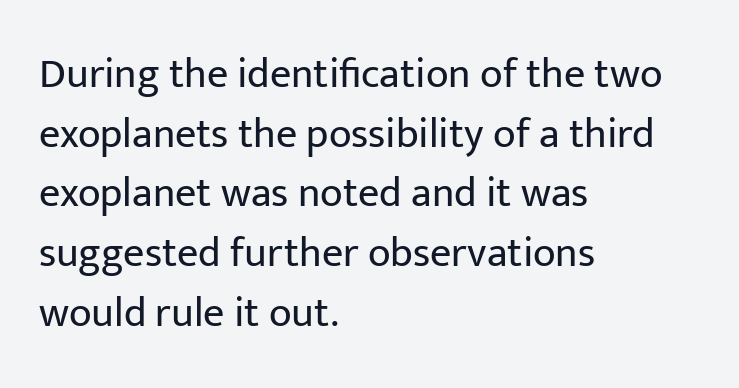
Q: Is the text bold? A: No.
Q: Is the text italic (slanted)? A: No, it is upright.
Q: Is the typeface a serif or a sans-serif typeface? A: Sans-serif.
Q: Is the text underlined? A: No.
Q: How is the paragraph aligned? A: Left-aligned.
Q: Is the spacing between letters normal or unusually wide? A: Normal.
Q: Is the spacing between lines tight, normal or loose? A: Normal.
Q: Width (condensed, normal, or wide)? A: Normal.
Q: Stroke contrast? A: Low.
Q: x-height? A: Medium.
Q: Monospaced? A: No.
